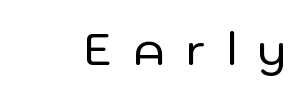
{"serif": "no", "italic": "no", "width": "normal", "stroke_contrast": "low", "x_height": "medium", "monospaced": "no", "underline": "no", "letter_spacing": "wide", "letter_spacing_em": 0.47, "glyph_px": 44}
